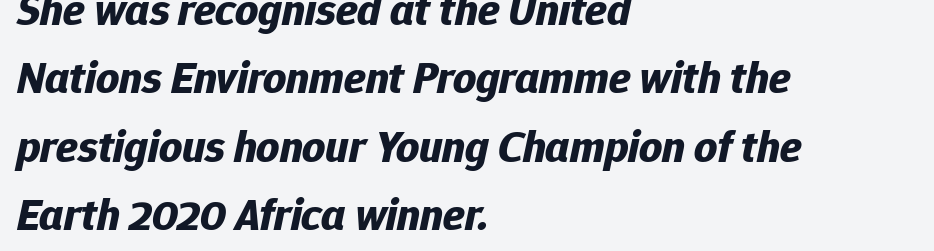
You could not count columns in this text — the font is proportionally spaced. Look at the tracking — it's just the regular setting, nothing added. If you drew a line through each stem, it would be angled. The words here are not underlined. The ragged edge is on the right, which tells us the setting is flush left. The glyphs have the mass of a bold cut.
